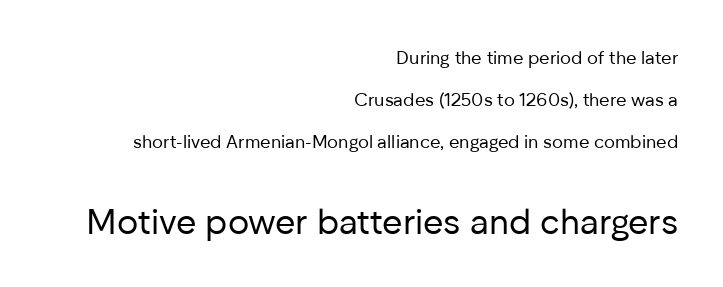
{"serif": "no", "italic": "no", "bold": "no", "weight": "regular", "width": "normal", "stroke_contrast": "low", "x_height": "medium", "monospaced": "no", "underline": "no", "align": "right", "line_spacing": "loose", "line_spacing_ratio": 2.32, "letter_spacing": "normal", "letter_spacing_em": 0.0, "larger_block": "second", "size_ratio": 1.94, "glyph_px": 35}
